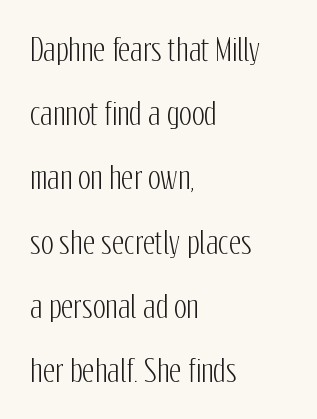
A student would call this left alignment; a typographer would say flush left, rag right. The type sits square on the baseline with zero lean. A bare baseline throughout the passage. Widely set lines give the paragraph a tall, airy silhouette. The font family rendered here belongs to the sans-serif group. The face used here is rendered with its standard letterfit.
